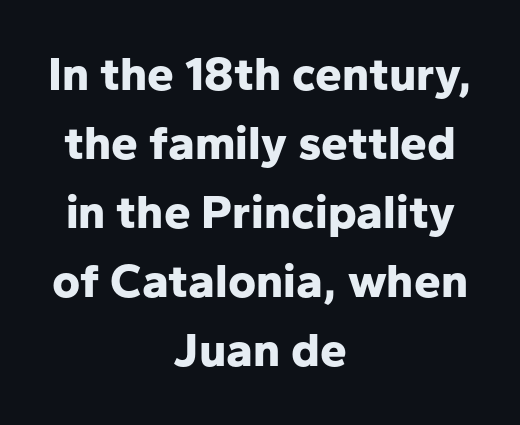
{"serif": "no", "italic": "no", "bold": "yes", "weight": "bold", "width": "normal", "stroke_contrast": "low", "x_height": "medium", "monospaced": "no", "underline": "no", "align": "center", "line_spacing": "normal", "line_spacing_ratio": 1.44, "letter_spacing": "normal", "letter_spacing_em": 0.0, "glyph_px": 48}
